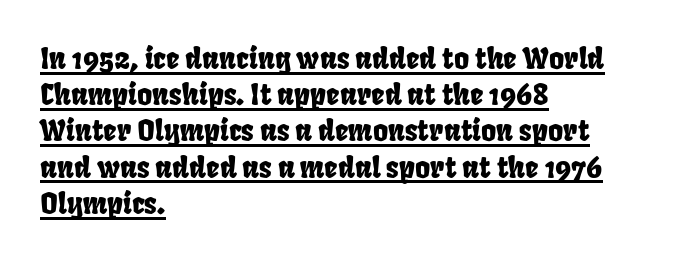
Q: Is the typeface a serif or a sans-serif typeface? A: Sans-serif.
Q: Is the text underlined? A: Yes.
Q: How is the paragraph aligned? A: Left-aligned.
Q: Is the spacing between letters normal or unusually wide? A: Normal.
Q: Is the spacing between lines tight, normal or loose? A: Normal.
Q: Width (condensed, normal, or wide)? A: Condensed.
Q: Stroke contrast? A: Low.
Q: x-height? A: Large.
Q: Monospaced? A: No.
